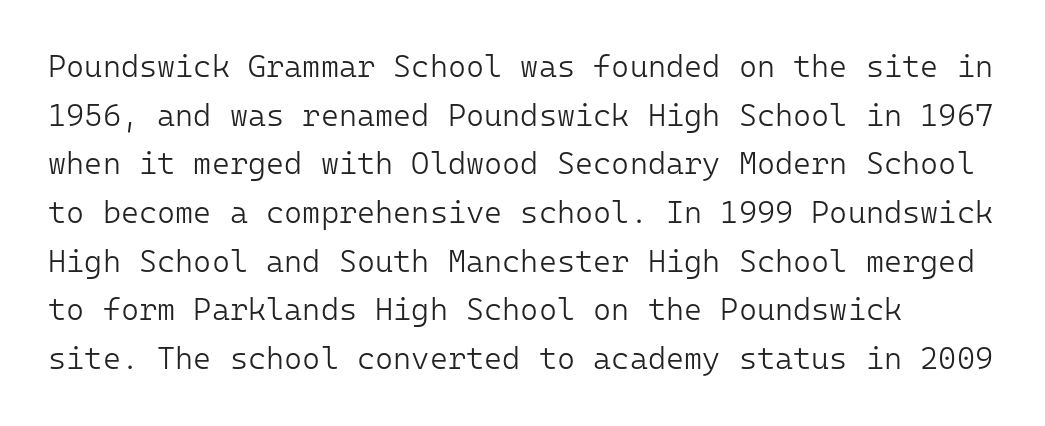
The font family rendered here belongs to the sans-serif group. On a weight scale, this lands at 450 or below. The passage shown is typed in a monospace face where columns stay perfectly aligned. Observe the ordinary spacing: letters are neighbours, not strangers.
